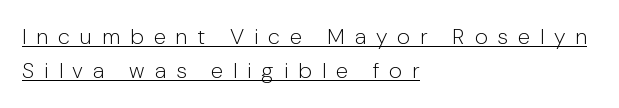
Q: Is the text bold? A: No.
Q: Is the text italic (slanted)? A: No, it is upright.
Q: Is the text underlined? A: Yes.
Q: How is the paragraph aligned? A: Left-aligned.
Q: Is the spacing between letters normal or unusually wide? A: Unusually wide.
Q: Is the spacing between lines tight, normal or loose? A: Normal.
